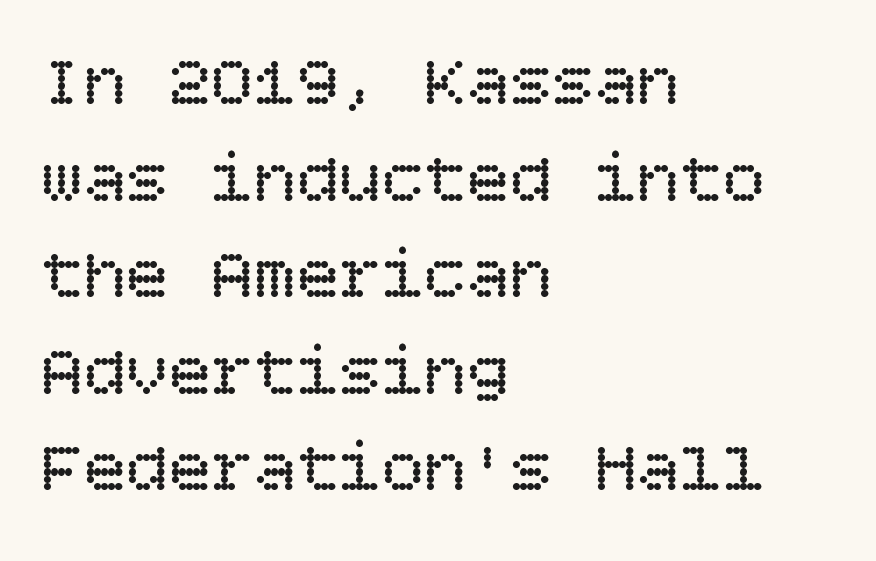
Clear beneath every line of the passage. Default kerning and tracking; the words read as compact shapes. Every stem runs plumb, perpendicular to the baseline. The typesetter chose a ragged-right arrangement here.
